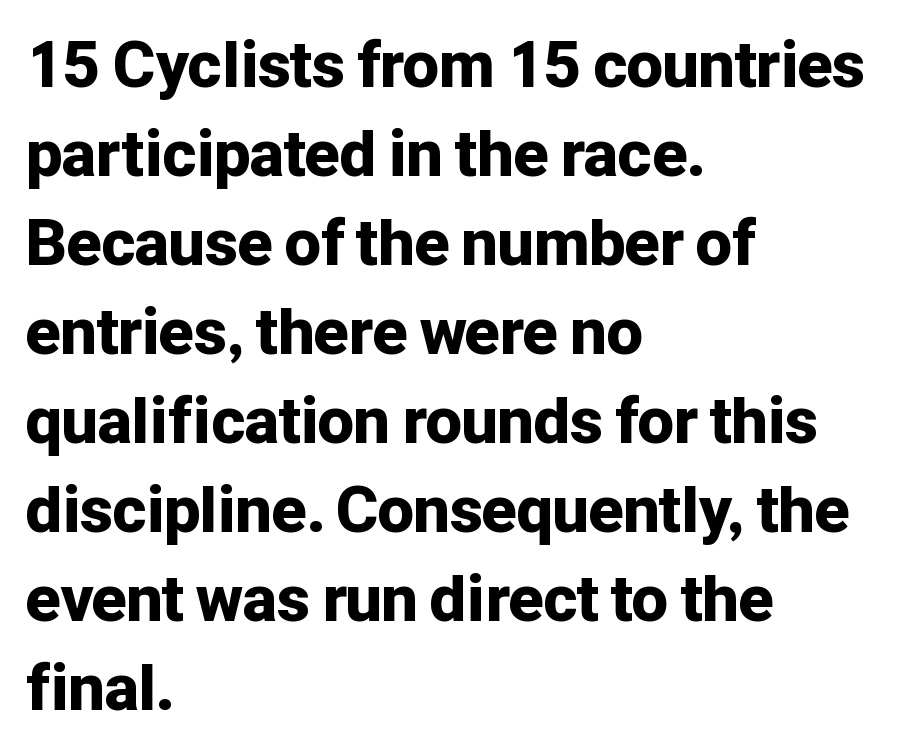
Notice how descenders clear the ascenders below comfortably — that's standard leading. The strokes are fattened all the way to bold. Serifs: no, the terminals of the letterforms are clean. This is roman type, the default non-slanted kind.
